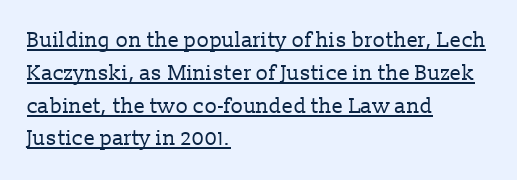
The image shows 21 px text type, upright; set left-aligned, normal line spacing (1.56x), normal letter spacing, underlined.
